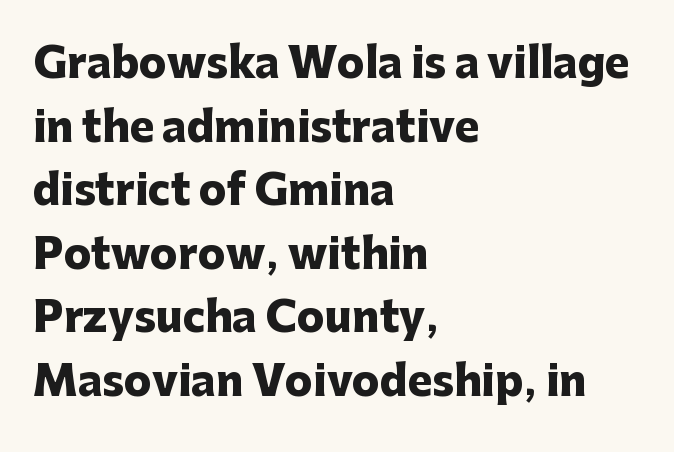
Spacing between characters is what you'd get straight out of the box. Posture: vertical. Notice how thick the strokes are: this is what a full bold looks like. The setting favours the left margin, as ordinary paragraphs usually do. The face used here is a sans, in the tradition of grotesques and geometrics.
